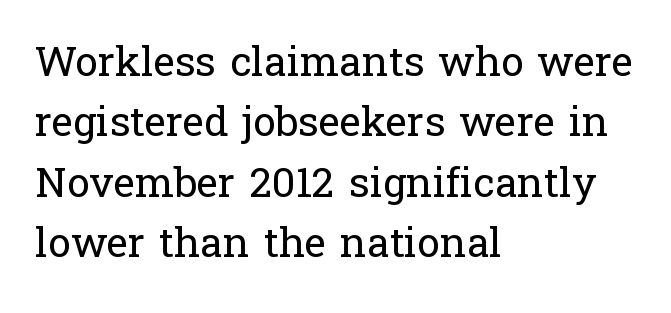
The image shows 41 px regular-weight serif type, upright; set left-aligned, normal line spacing (1.47x), normal letter spacing, not underlined; low stroke contrast and a medium x-height.
